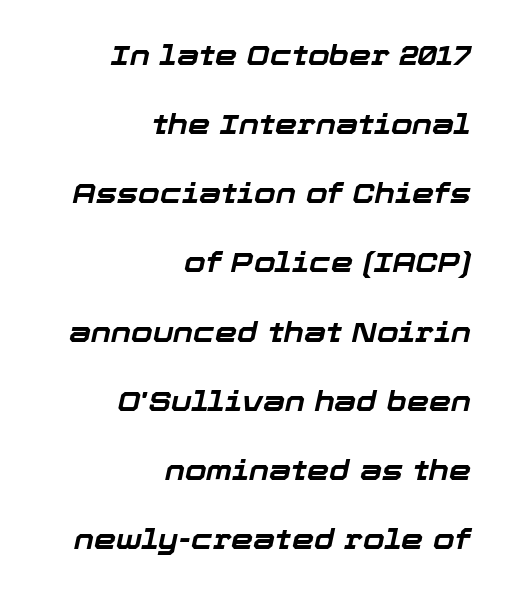
{"italic": "yes", "lean": "right", "slant_degrees": 12, "bold": "yes", "weight": "bold", "width": "normal", "stroke_contrast": "low", "x_height": "medium", "monospaced": "no", "underline": "no", "align": "right", "line_spacing": "loose", "line_spacing_ratio": 2.47, "letter_spacing": "normal", "letter_spacing_em": 0.0, "glyph_px": 28}
